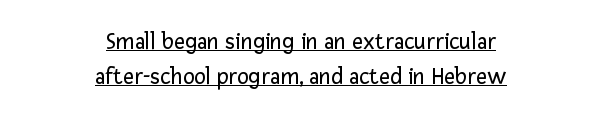
The image shows 24 px text type, upright; set centered, normal line spacing (1.47x), normal letter spacing, underlined.
